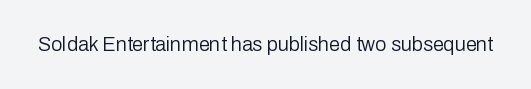
Posture: upright roman. Short note: letters normally spaced. The weight would be labelled regular, book, light, or lighter still. Lines of text with bare space underneath.
